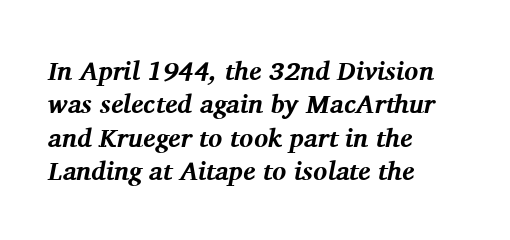
The image shows 26 px bold type, italic (leaning right); set left-aligned, normal line spacing (1.28x), normal letter spacing, not underlined.
